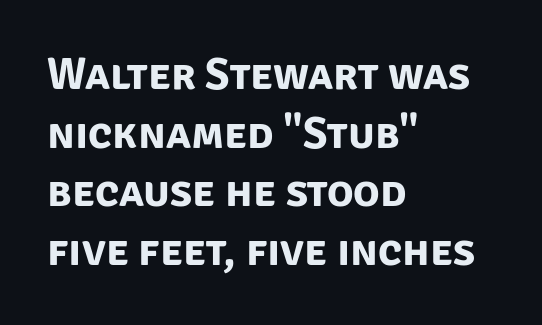
What's the leading like? Ordinary, nothing unusual. Looks like regular typesetting: each glyph gets only the width it needs. Does the type have serifs? No, each stem ends abruptly. Caption: standard tracking, unaltered.
